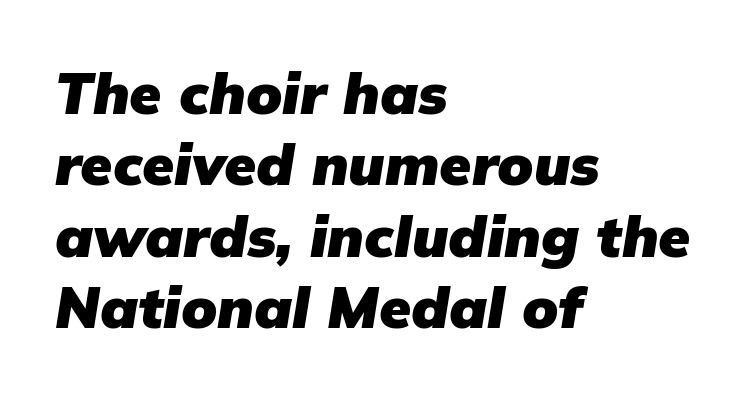
The paragraph shown leans on its left margin. Spacing verdict: proportional, widths tailored to each character. Quick note: underline off. As a designer I'd log this as weight 700, bold. In terms of letterspacing, this is plain default setting.
